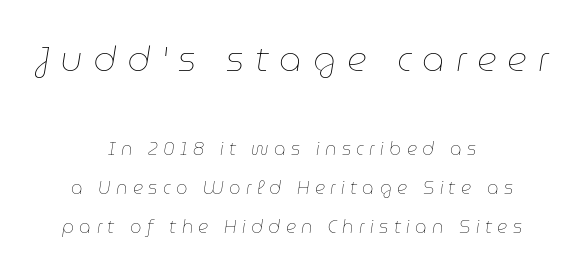
{"italic": "yes", "lean": "right", "slant_degrees": 9, "bold": "no", "weight": "thin", "width": "normal", "stroke_contrast": "low", "x_height": "medium", "monospaced": "no", "underline": "no", "align": "center", "line_spacing": "loose", "line_spacing_ratio": 2.17, "letter_spacing": "wide", "letter_spacing_em": 0.3, "larger_block": "first", "size_ratio": 1.94, "glyph_px": 35}
